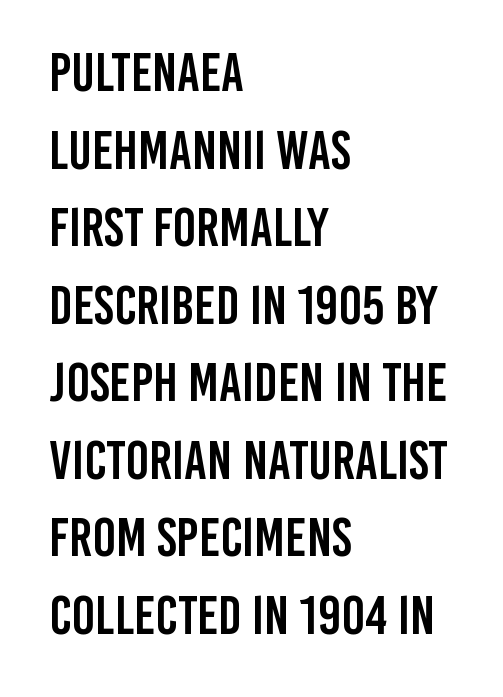
Q: Is the text italic (slanted)? A: No, it is upright.
Q: Is the typeface a serif or a sans-serif typeface? A: Sans-serif.
Q: Is the text underlined? A: No.
Q: How is the paragraph aligned? A: Left-aligned.
Q: Is the spacing between letters normal or unusually wide? A: Normal.
Q: Is the spacing between lines tight, normal or loose? A: Normal.
Q: Width (condensed, normal, or wide)? A: Condensed.
Q: Stroke contrast? A: Low.
Q: x-height? A: Large.
Q: Monospaced? A: No.
